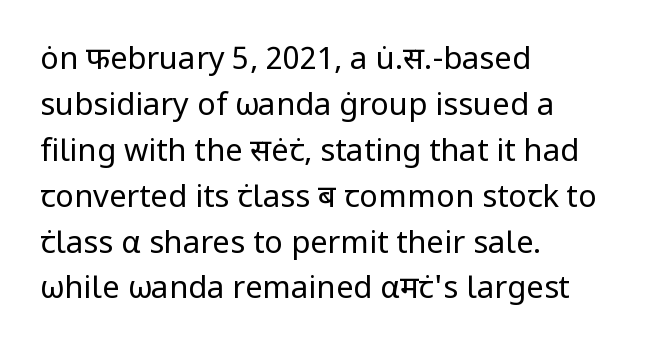
The image shows 31 px regular-weight sans-serif type, upright; set left-aligned, normal line spacing (1.48x), normal letter spacing, not underlined; low stroke contrast and a medium x-height.
